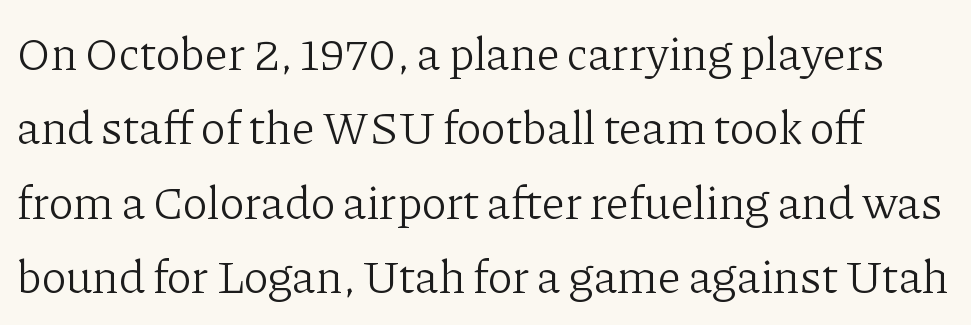
{"serif": "yes", "italic": "no", "bold": "no", "weight": "light", "width": "normal", "stroke_contrast": "low", "x_height": "medium", "monospaced": "no", "underline": "no", "line_spacing": "normal", "line_spacing_ratio": 1.58, "letter_spacing": "normal", "letter_spacing_em": 0.0, "glyph_px": 47}
